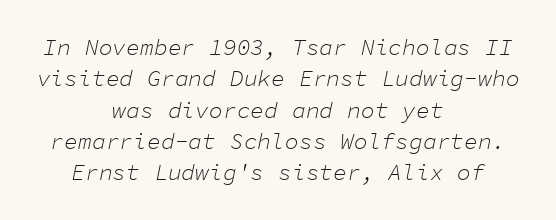
Q: Is the text bold? A: No.
Q: Is the text italic (slanted)? A: Yes, it leans right by about 11 degrees.
Q: Is the text underlined? A: No.
Q: How is the paragraph aligned? A: Centered.
Q: Is the spacing between letters normal or unusually wide? A: Normal.
Q: Is the spacing between lines tight, normal or loose? A: Normal.
